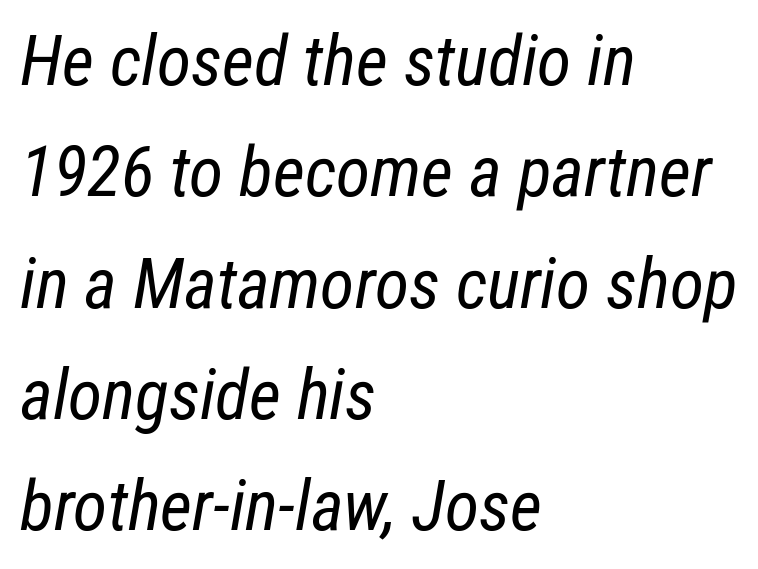
Rows of type keep a routine distance in the vertical direction. The compositor pushed each line to the left boundary. Would a proofreader flag this as italicized? Yes. You could call the tracking neutral — neither tight nor loose. The area under the type is left untouched. This sample has the flowing, uneven cadence of proportional lettering.
